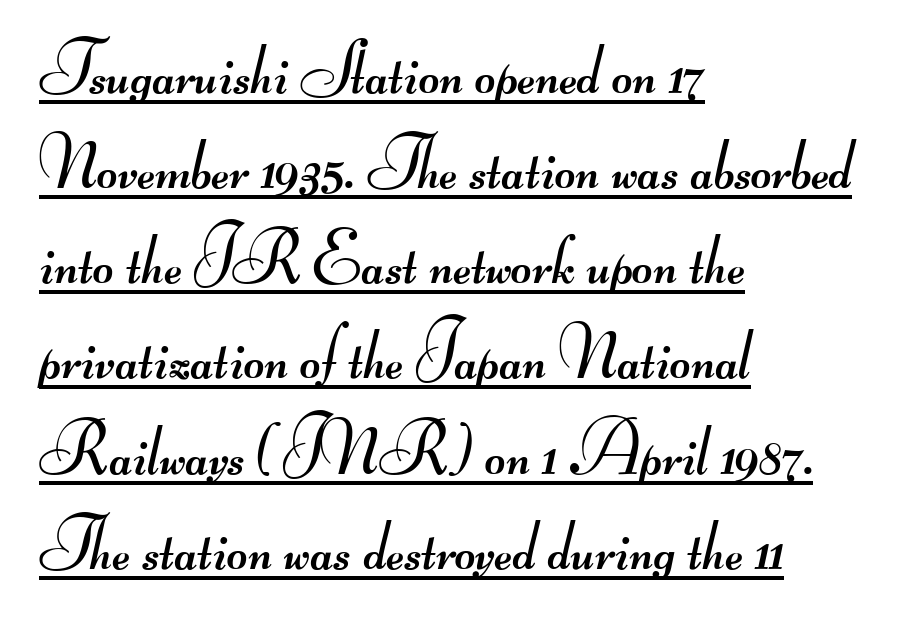
The image shows 71 px regular-weight, wide sans-serif type; set left-aligned, normal line spacing (1.34x), normal letter spacing, underlined; medium stroke contrast.
